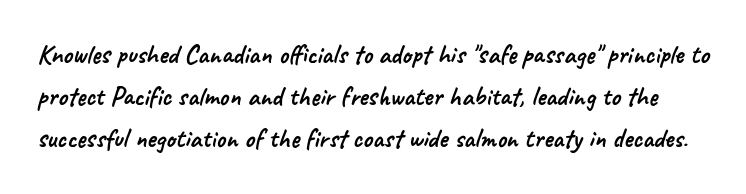
Q: Is the text underlined? A: No.
Q: Is the spacing between letters normal or unusually wide? A: Normal.
Q: Is the spacing between lines tight, normal or loose? A: Normal.
